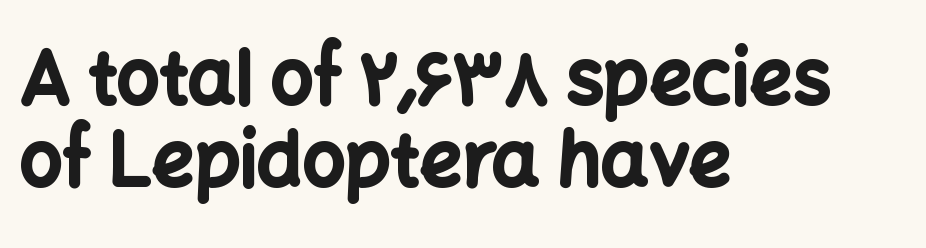
Q: Is the text bold? A: Yes.
Q: Is the text italic (slanted)? A: No, it is upright.
Q: Is the typeface a serif or a sans-serif typeface? A: Sans-serif.
Q: Is the text underlined? A: No.
Q: How is the paragraph aligned? A: Left-aligned.
Q: Is the spacing between letters normal or unusually wide? A: Normal.
Q: Is the spacing between lines tight, normal or loose? A: Tight.
Q: Width (condensed, normal, or wide)? A: Normal.
Q: Stroke contrast? A: Low.
Q: x-height? A: Medium.
Q: Monospaced? A: No.
